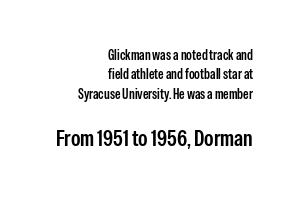
Compared with typical body copy, the letter spacing here is the same. Upright lettering throughout. Does the copy run flush right? Yes — the right margin is perfectly even. The block of text has a typical density, with ordinary space between rows.
